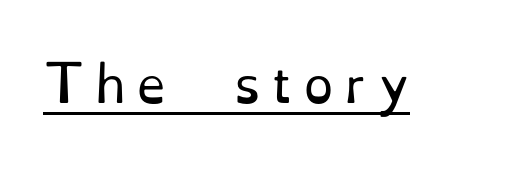
Q: Is the text bold? A: No.
Q: Is the text italic (slanted)? A: No, it is upright.
Q: Is the typeface a serif or a sans-serif typeface? A: Sans-serif.
Q: Is the text underlined? A: Yes.
Q: Is the spacing between letters normal or unusually wide? A: Unusually wide.
Q: Width (condensed, normal, or wide)? A: Normal.
Q: Stroke contrast? A: Low.
Q: x-height? A: Small.
Q: Monospaced? A: No.
